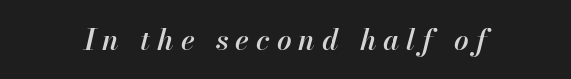
The image shows 29 px semibold type, italic (leaning right); set centered, unusually wide letter spacing (+0.24 em), not underlined; high stroke contrast and a small x-height.
